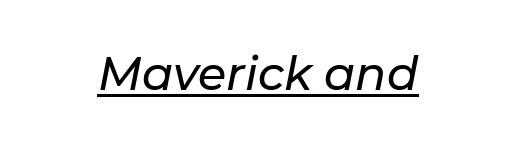
The image shows 46 px text type, italic (leaning right); set normal letter spacing, underlined; low stroke contrast and a medium x-height.
